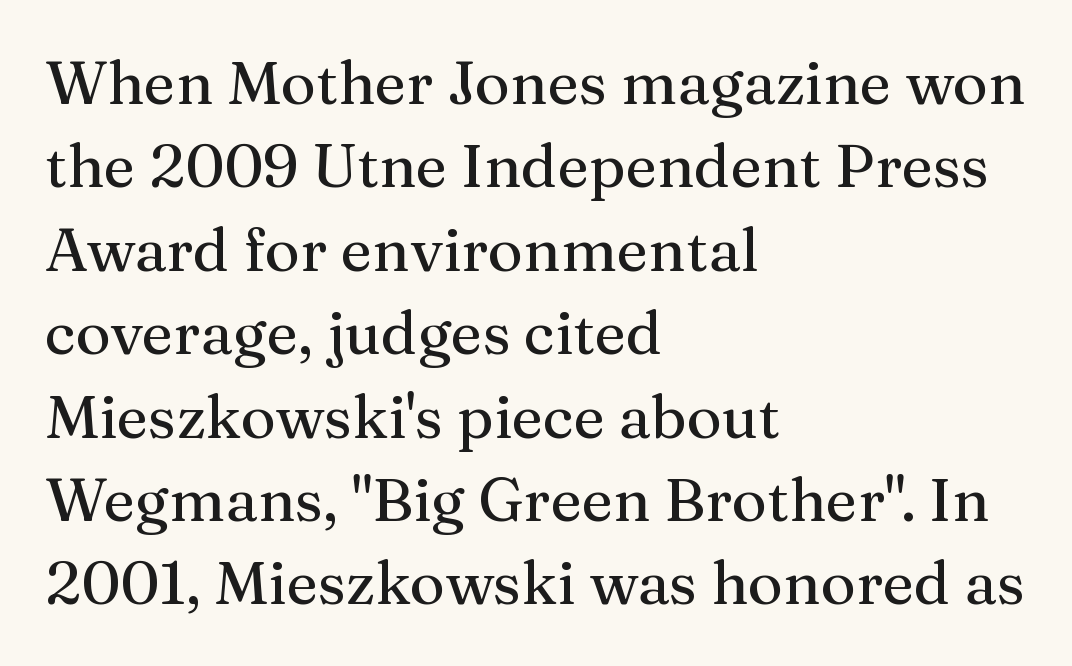
Q: Is the text italic (slanted)? A: No, it is upright.
Q: Is the typeface a serif or a sans-serif typeface? A: Serif.
Q: Is the text underlined? A: No.
Q: How is the paragraph aligned? A: Left-aligned.
Q: Is the spacing between letters normal or unusually wide? A: Normal.
Q: Is the spacing between lines tight, normal or loose? A: Normal.
Q: Width (condensed, normal, or wide)? A: Normal.
Q: Stroke contrast? A: Medium.
Q: x-height? A: Medium.
Q: Monospaced? A: No.
